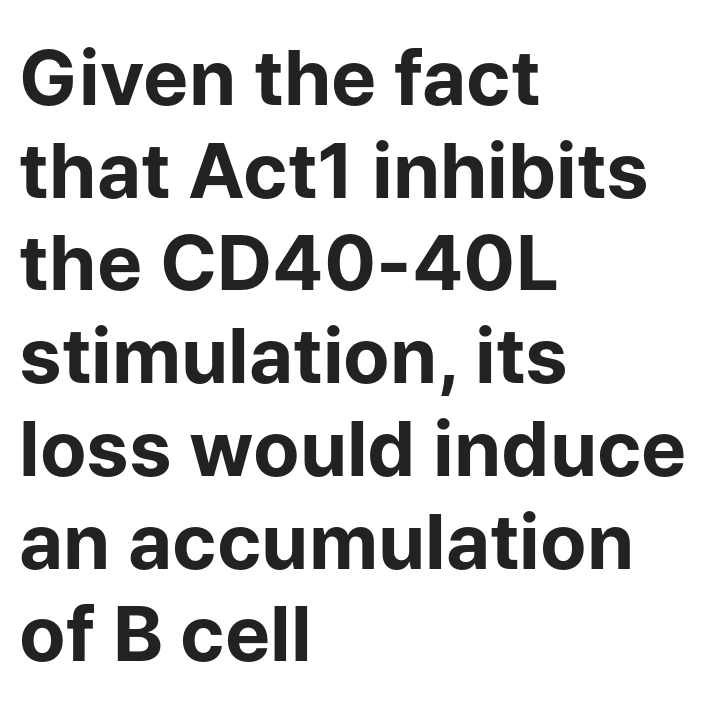
Q: Is the text bold? A: Yes.
Q: Is the text italic (slanted)? A: No, it is upright.
Q: Is the typeface a serif or a sans-serif typeface? A: Sans-serif.
Q: Is the text underlined? A: No.
Q: How is the paragraph aligned? A: Left-aligned.
Q: Is the spacing between letters normal or unusually wide? A: Normal.
Q: Width (condensed, normal, or wide)? A: Normal.
Q: Stroke contrast? A: Low.
Q: x-height? A: Medium.
Q: Monospaced? A: No.
